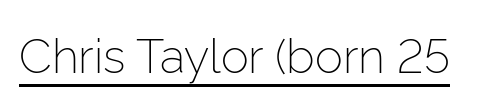
These glyphs show unthickened strokes, regular width or finer. This sample has the flowing, uneven cadence of proportional lettering. Observe the ordinary spacing: letters are neighbours, not strangers. The characters display no serif detailing; their extremities are plain. The lettering holds an erect, upright posture throughout.
